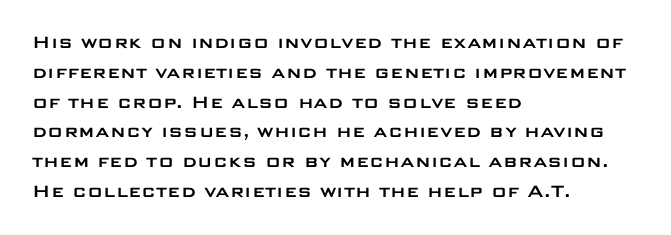
Q: Is the text italic (slanted)? A: No, it is upright.
Q: Is the text underlined? A: No.
Q: How is the paragraph aligned? A: Left-aligned.
Q: Is the spacing between letters normal or unusually wide? A: Normal.
Q: Is the spacing between lines tight, normal or loose? A: Normal.
